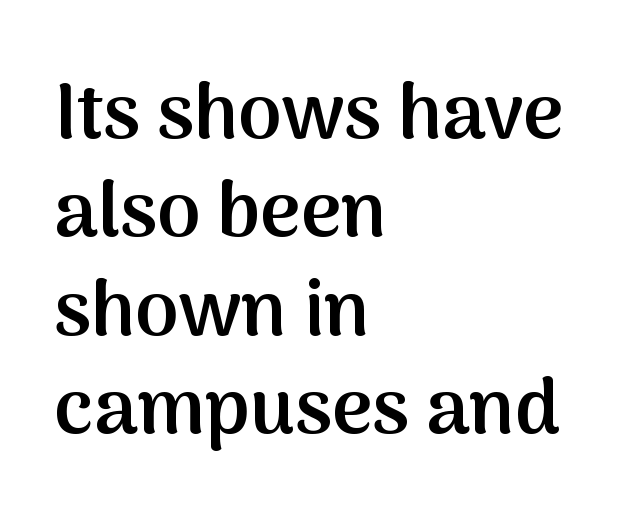
Q: Is the text bold? A: Semi-bold.
Q: Is the text italic (slanted)? A: No, it is upright.
Q: Is the typeface a serif or a sans-serif typeface? A: Sans-serif.
Q: Is the text underlined? A: No.
Q: How is the paragraph aligned? A: Left-aligned.
Q: Is the spacing between letters normal or unusually wide? A: Normal.
Q: Is the spacing between lines tight, normal or loose? A: Normal.
Q: Width (condensed, normal, or wide)? A: Normal.
Q: Stroke contrast? A: Medium.
Q: x-height? A: Medium.
Q: Monospaced? A: No.
